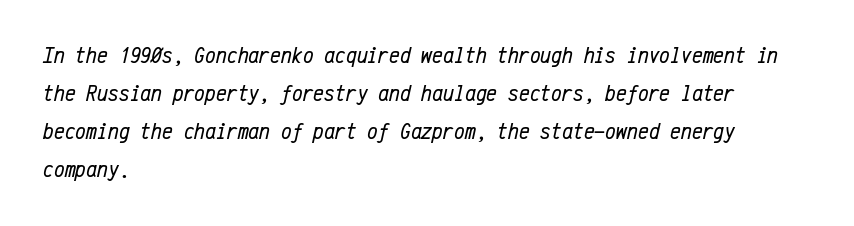
These lines are set flush left with a ragged right edge. The baseline area is clear. The line-height multiplier appears to be the usual default. The specimen reads as italic at a glance. No heavy texture on the line: the type isn't bold.
